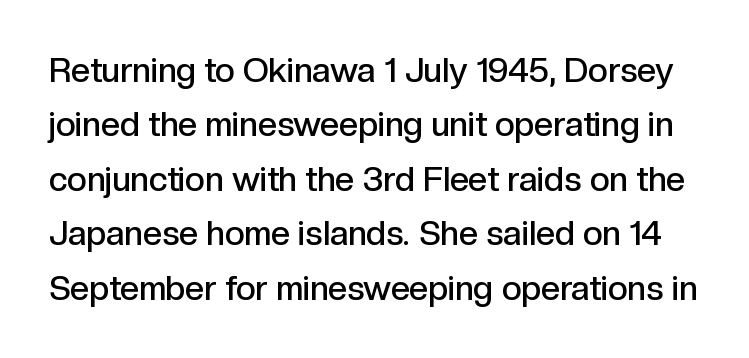
The image shows 34 px semibold sans-serif type, upright; set normal line spacing (1.6x), normal letter spacing, not underlined; a medium x-height.
